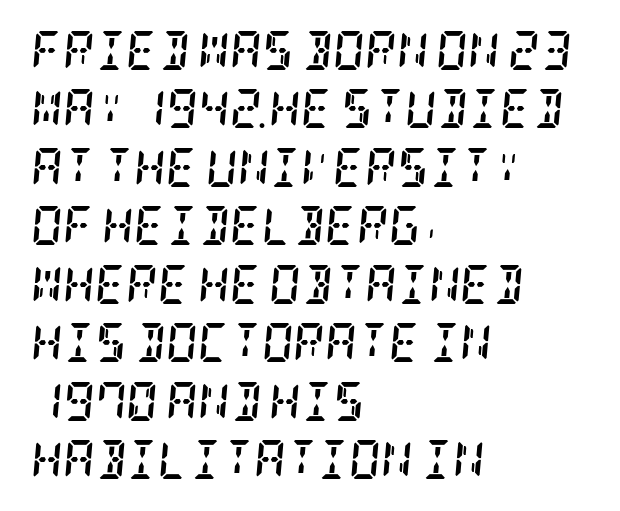
Descender tails drop into unmarked territory. Posture: slanted. Strokes here are thick enough to call this a true bold. Line spacing here is normal. How are the letters spaced? Ordinarily, with no added tracking. Every row of glyphs begins at an identical x-position on the left.
